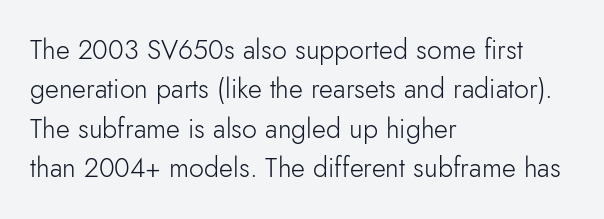
The image shows 27 px text type, upright; set left-aligned, normal line spacing (1.46x), normal letter spacing, not underlined.
